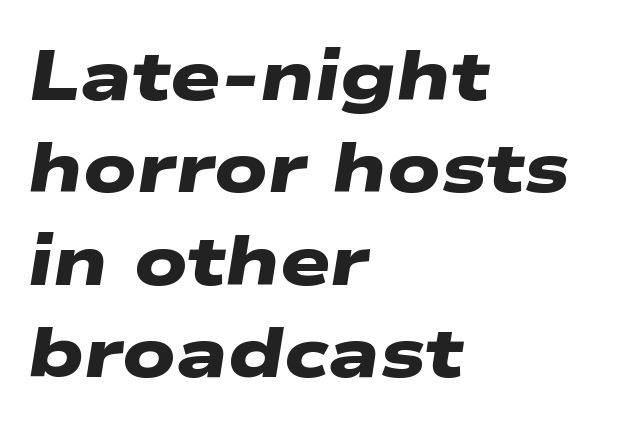
The image shows 71 px heavy, wide sans-serif type; set left-aligned, normal line spacing (1.3x), normal letter spacing, not underlined; low stroke contrast and a medium x-height.
